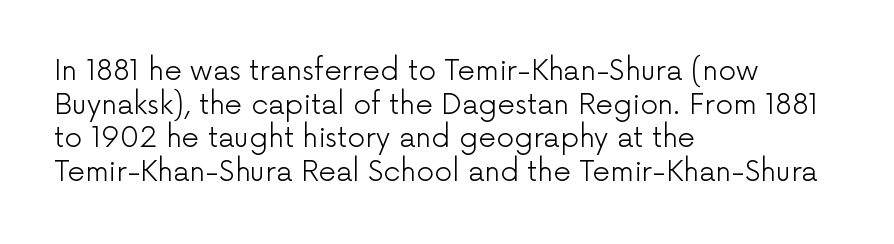
Check where the strokes stop: nothing finishes them off — pure sans. Honestly, the letter spacing is just normal — you wouldn't notice it. Just letters on the line, the space beneath them empty. You could not count columns in this text — the font is proportionally spaced. A student would call this left alignment; a typographer would say flush left, rag right. You can tell it's not italic because the verticals are truly vertical.
